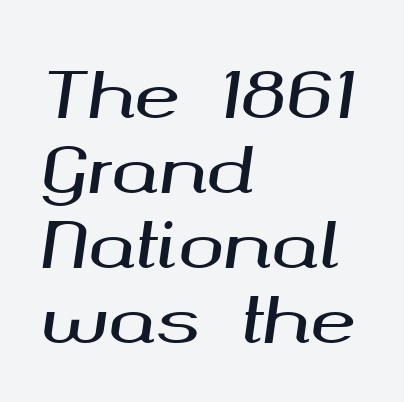
It's the slanting kind of type. Is the letter spacing exaggerated? No — it looks like the ordinary default. Casual observation: everything's shoved over to the left. Note the varied advance widths — an 'i' is clearly narrower than an 'm'. This rendering features lettering with no underline.
